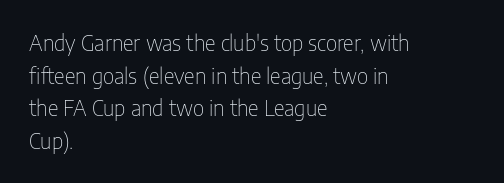
{"italic": "no", "bold": "no", "underline": "no", "align": "left", "line_spacing": "normal", "line_spacing_ratio": 1.55, "letter_spacing": "normal", "letter_spacing_em": 0.0, "glyph_px": 21}
